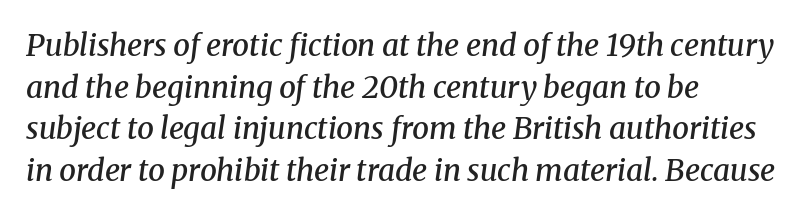
The image shows 30 px semibold serif type, italic (leaning right); set left-aligned, normal line spacing (1.39x), normal letter spacing, not underlined; medium stroke contrast and a medium x-height.
